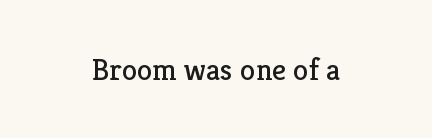
Proportional: the letters do not fall into vertical columns. Descenders hang freely into open space. Quick note: not italic, upright. A serif font was chosen for this passage.
